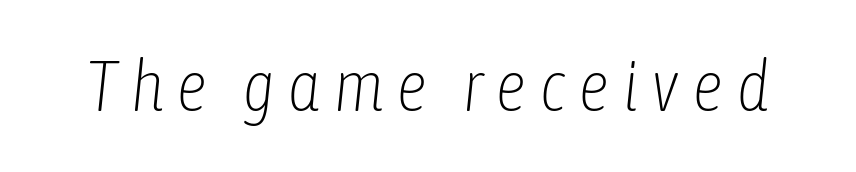
Q: Is the text bold? A: No.
Q: Is the text italic (slanted)? A: Yes, it leans right by about 6 degrees.
Q: Is the text underlined? A: No.
Q: Width (condensed, normal, or wide)? A: Condensed.
Q: Stroke contrast? A: Low.
Q: x-height? A: Medium.
Q: Monospaced? A: No.
